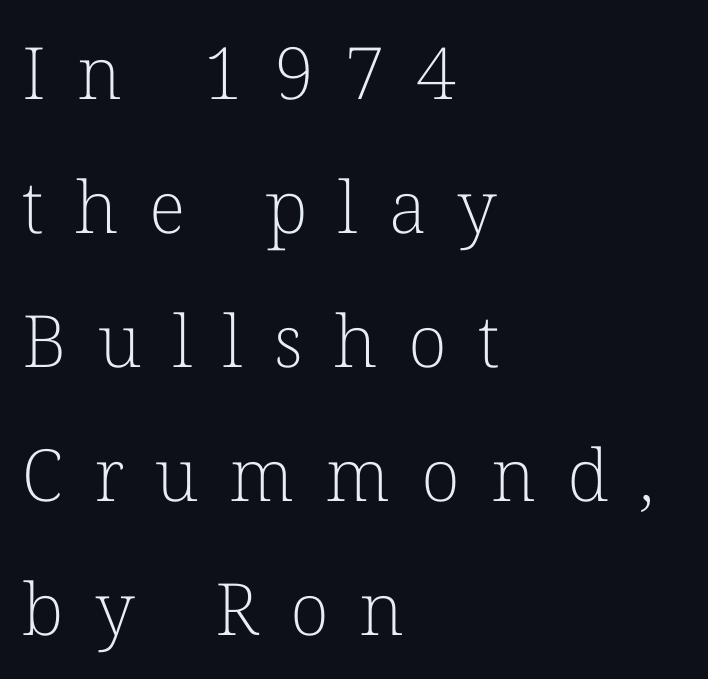
The image shows 72 px light serif type, upright; set left-aligned, line spacing 1.86x, unusually wide letter spacing (+0.43 em), not underlined; low stroke contrast and a medium x-height.
